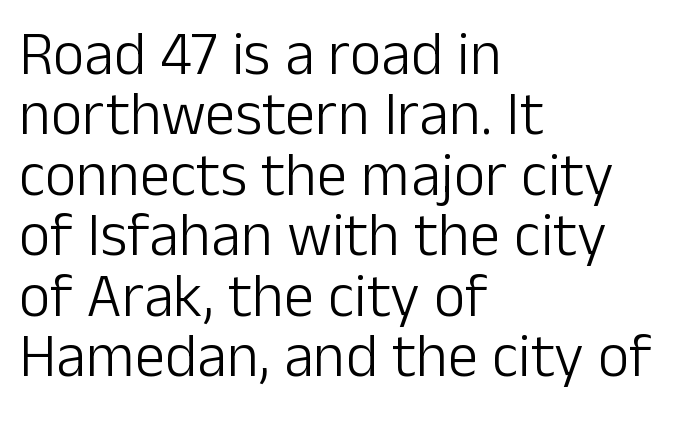
This reads as an unemphasized weight, regular at the heaviest. A typesetter would call this leading minimal, almost set solid. Look at the bottom of the vertical strokes: they stop flat, with no serifs. Is the block centered? No — it sits flush against the left margin.
